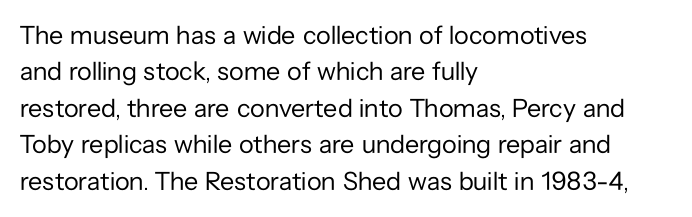
Q: Is the text bold? A: No.
Q: Is the text italic (slanted)? A: No, it is upright.
Q: Is the text underlined? A: No.
Q: How is the paragraph aligned? A: Left-aligned.
Q: Is the spacing between letters normal or unusually wide? A: Normal.
Q: Is the spacing between lines tight, normal or loose? A: Normal.
